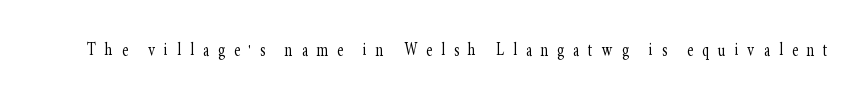
Inter-character spacing is expanded well beyond the font's built-in metrics. The passage shown is not underscored anywhere. The passage shown is not bold in any degree. This is roman type, the default non-slanted kind.
